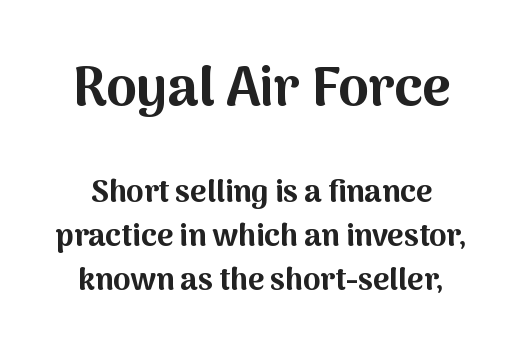
The image shows 55 px bold sans-serif type, upright; set centered, normal line spacing (1.43x), normal letter spacing, not underlined; the first (top) block is 1.77x larger; medium stroke contrast and a medium x-height.
